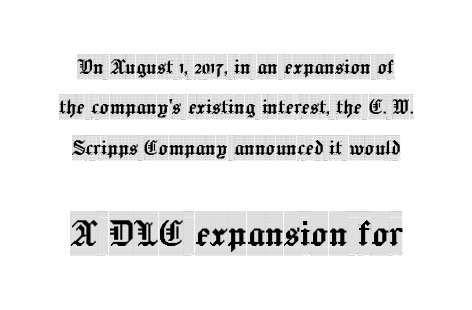
{"serif": "yes", "italic": "no", "width": "condensed", "x_height": "large", "monospaced": "no", "underline": "no", "line_spacing": "normal", "line_spacing_ratio": 1.62, "letter_spacing": "normal", "letter_spacing_em": 0.0, "larger_block": "second", "size_ratio": 1.76, "glyph_px": 44}
